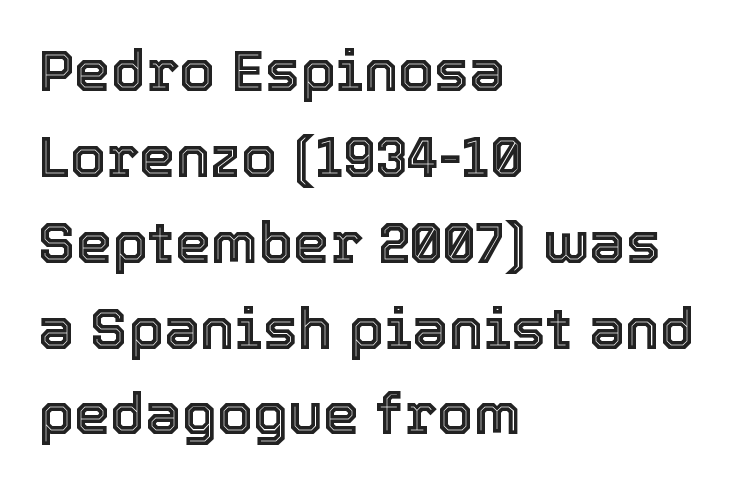
Q: Is the text italic (slanted)? A: No, it is upright.
Q: Is the text underlined? A: No.
Q: How is the paragraph aligned? A: Left-aligned.
Q: Is the spacing between letters normal or unusually wide? A: Normal.
Q: Is the spacing between lines tight, normal or loose? A: Normal.
Q: Width (condensed, normal, or wide)? A: Normal.
Q: x-height? A: Medium.
Q: Monospaced? A: No.
